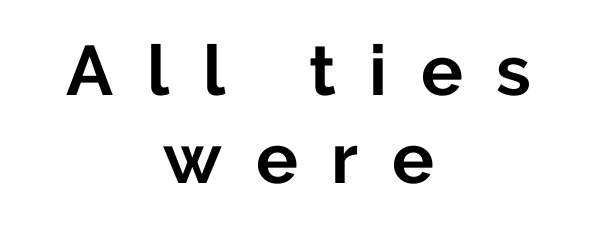
The image shows 70 px bold sans-serif type, upright; set centered, normal line spacing (1.26x), unusually wide letter spacing (+0.48 em), not underlined; low stroke contrast and a medium x-height.
